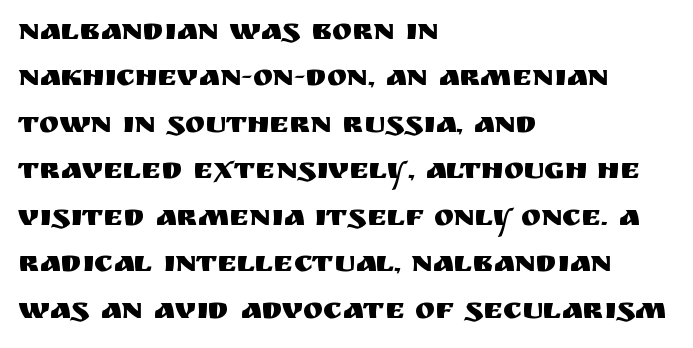
The face used here is proportionally spaced, like ordinary book or web type. No word sits above an underline. The typesetter chose a ragged-right arrangement here. Horizontal bands of white between lines are of average thickness. There is no visible air inserted between adjacent glyphs. Classification — sans serif.
